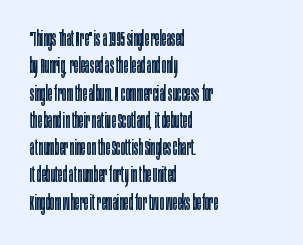
The image shows 21 px text type, upright; set left-aligned, normal line spacing (1.3x), normal letter spacing, not underlined.
